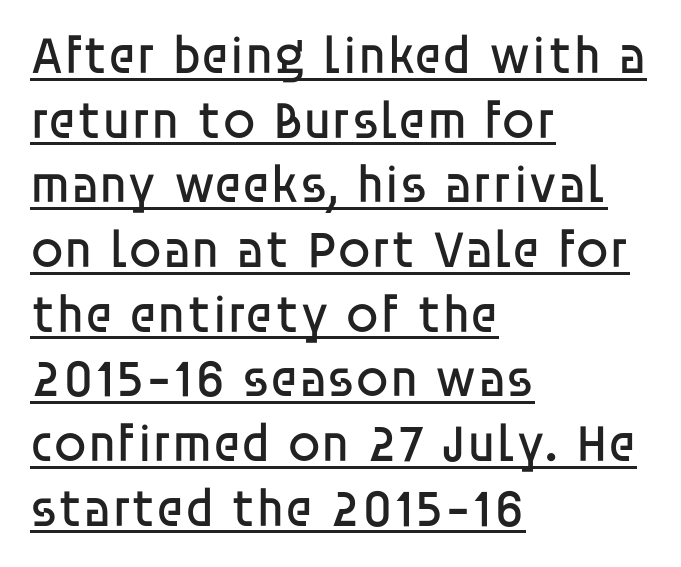
Q: Is the text bold? A: No.
Q: Is the text italic (slanted)? A: No, it is upright.
Q: Is the typeface a serif or a sans-serif typeface? A: Sans-serif.
Q: Is the text underlined? A: Yes.
Q: How is the paragraph aligned? A: Left-aligned.
Q: Is the spacing between letters normal or unusually wide? A: Normal.
Q: Width (condensed, normal, or wide)? A: Normal.
Q: Stroke contrast? A: Low.
Q: x-height? A: Large.
Q: Monospaced? A: No.
